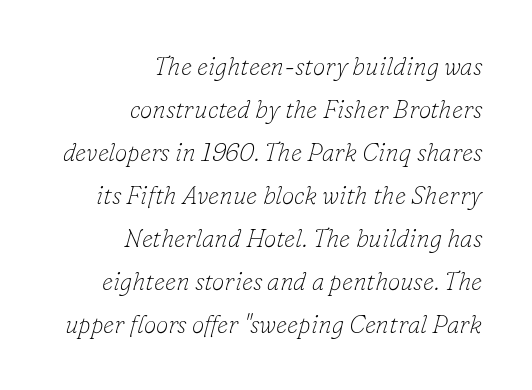
The image shows 25 px text type, italic (leaning right); set right-aligned, line spacing 1.72x, normal letter spacing, not underlined.
